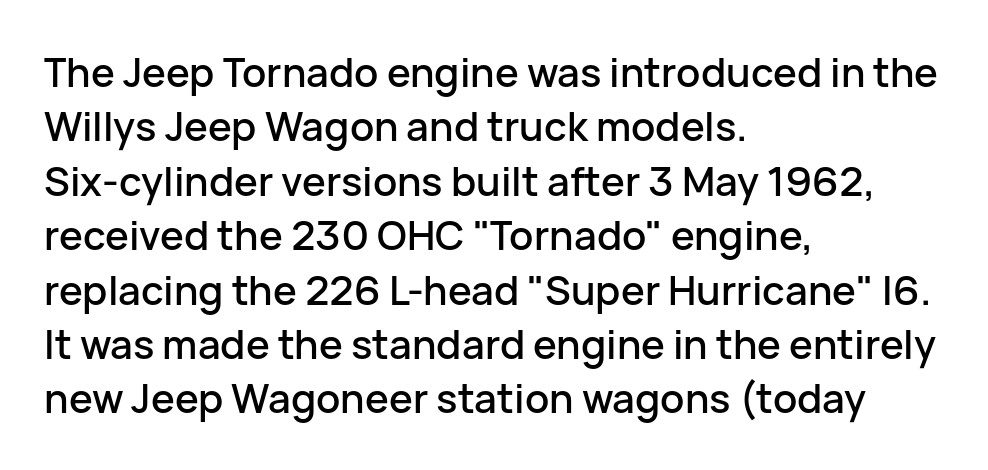
Q: Is the text italic (slanted)? A: No, it is upright.
Q: Is the typeface a serif or a sans-serif typeface? A: Sans-serif.
Q: Is the text underlined? A: No.
Q: How is the paragraph aligned? A: Left-aligned.
Q: Is the spacing between letters normal or unusually wide? A: Normal.
Q: Is the spacing between lines tight, normal or loose? A: Normal.
Q: Width (condensed, normal, or wide)? A: Normal.
Q: Stroke contrast? A: Low.
Q: x-height? A: Medium.
Q: Monospaced? A: No.
